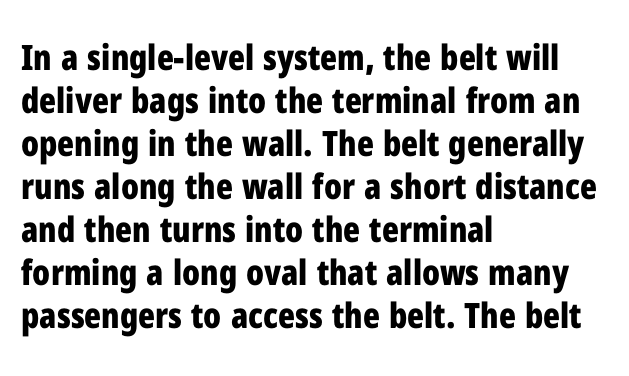
Q: Is the text bold? A: Yes.
Q: Is the text italic (slanted)? A: No, it is upright.
Q: Is the typeface a serif or a sans-serif typeface? A: Sans-serif.
Q: Is the text underlined? A: No.
Q: How is the paragraph aligned? A: Left-aligned.
Q: Is the spacing between letters normal or unusually wide? A: Normal.
Q: Width (condensed, normal, or wide)? A: Condensed.
Q: Stroke contrast? A: Low.
Q: x-height? A: Medium.
Q: Monospaced? A: No.
